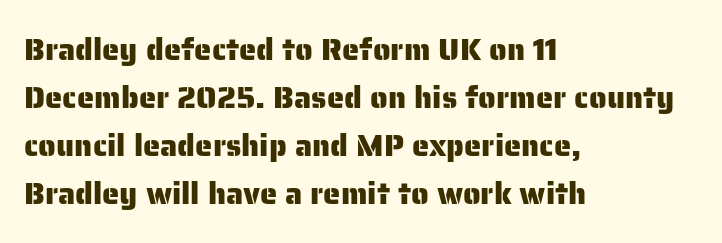
{"serif": "no", "italic": "no", "width": "normal", "stroke_contrast": "low", "x_height": "medium", "monospaced": "no", "underline": "no", "align": "left", "line_spacing": "normal", "line_spacing_ratio": 1.55, "letter_spacing": "normal", "letter_spacing_em": 0.0, "glyph_px": 31}
